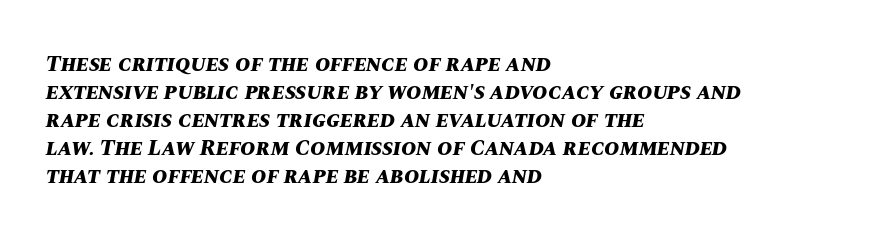
Q: Is the text bold? A: Yes.
Q: Is the text italic (slanted)? A: Yes, it leans right by about 10 degrees.
Q: Is the text underlined? A: No.
Q: How is the paragraph aligned? A: Left-aligned.
Q: Is the spacing between letters normal or unusually wide? A: Normal.
